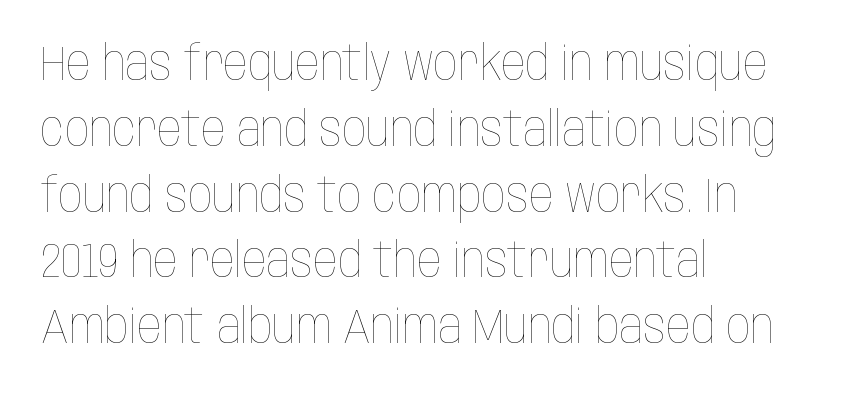
Q: Is the text bold? A: No.
Q: Is the text italic (slanted)? A: No, it is upright.
Q: Is the text underlined? A: No.
Q: How is the paragraph aligned? A: Left-aligned.
Q: Is the spacing between letters normal or unusually wide? A: Normal.
Q: Is the spacing between lines tight, normal or loose? A: Normal.
Q: Width (condensed, normal, or wide)? A: Condensed.
Q: Stroke contrast? A: Low.
Q: x-height? A: Large.
Q: Monospaced? A: No.
